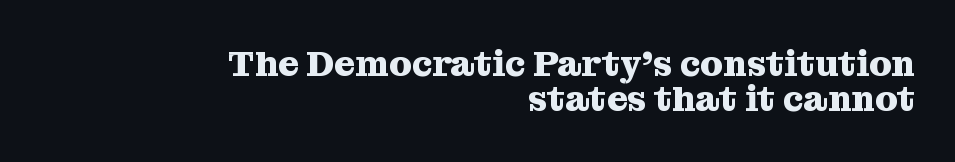
{"serif": "yes", "italic": "no", "bold": "yes", "weight": "heavy", "width": "normal", "stroke_contrast": "medium", "x_height": "medium", "monospaced": "no", "underline": "no", "align": "right", "line_spacing": "tight", "line_spacing_ratio": 0.96, "letter_spacing": "normal", "letter_spacing_em": 0.0, "glyph_px": 36}
